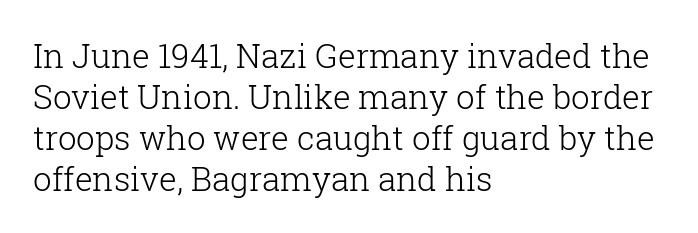
Q: Is the text bold? A: No.
Q: Is the text italic (slanted)? A: No, it is upright.
Q: Is the typeface a serif or a sans-serif typeface? A: Serif.
Q: Is the text underlined? A: No.
Q: How is the paragraph aligned? A: Left-aligned.
Q: Is the spacing between letters normal or unusually wide? A: Normal.
Q: Width (condensed, normal, or wide)? A: Normal.
Q: Stroke contrast? A: Low.
Q: x-height? A: Medium.
Q: Monospaced? A: No.
